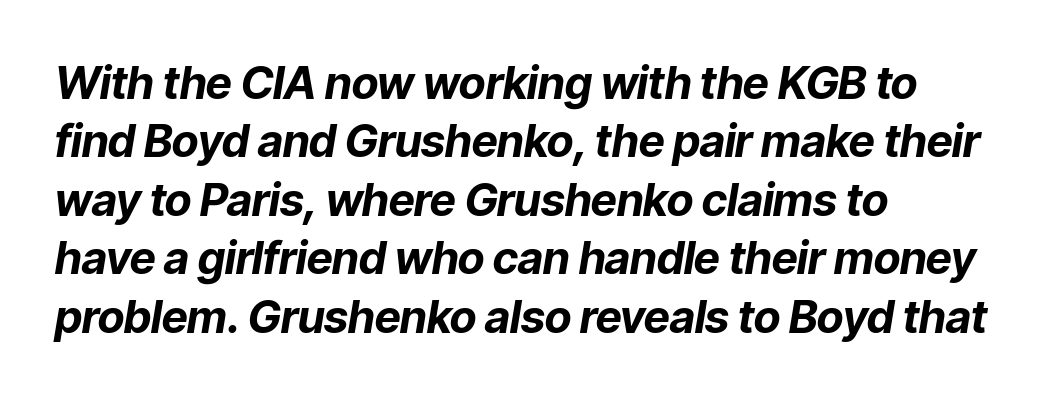
The ragged edge is on the right, which tells us the setting is flush left. These words are printed bold, with thick strokes throughout. Evenly set lines give the paragraph a standard silhouette. Lines of text with bare space underneath. These lines are rendered in a variable-pitch font. Slant detected: the letters are inclined.
